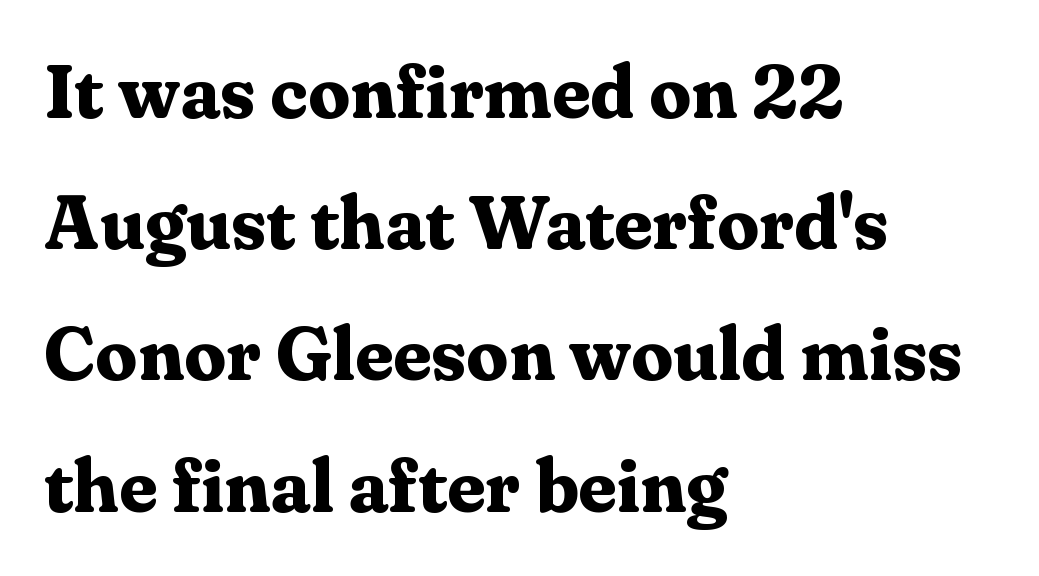
The typesetting leans heavy: a genuine bold. The lettering stays uniformly vertical, giving the passage a roman look. The foot of each line stays bare and open. Does extra space separate the letters? No, they use regular spacing. Varying glyph widths throughout — classic text-font behaviour.
